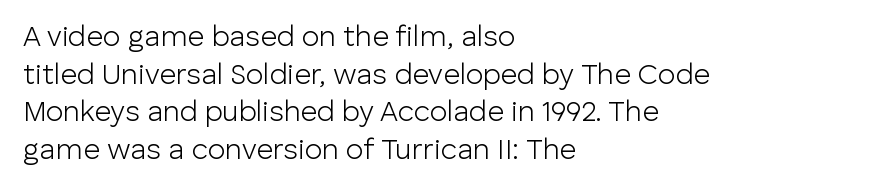
Typographically, this falls in the sans-serif category. The space beneath each line is pristine and unruled. Spacing verdict: proportional, widths tailored to each character. The lines in this sample share a left origin and differ only in where they stop. The letters stand straight up with perfectly vertical stems.
